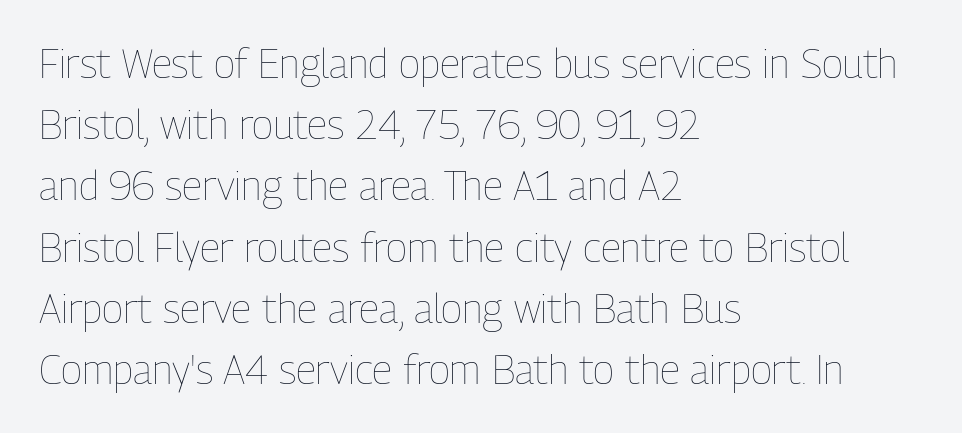
{"italic": "no", "bold": "no", "weight": "thin", "width": "condensed", "stroke_contrast": "low", "x_height": "medium", "monospaced": "no", "underline": "no", "align": "left", "line_spacing": "normal", "line_spacing_ratio": 1.53, "letter_spacing": "normal", "letter_spacing_em": 0.0, "glyph_px": 40}
